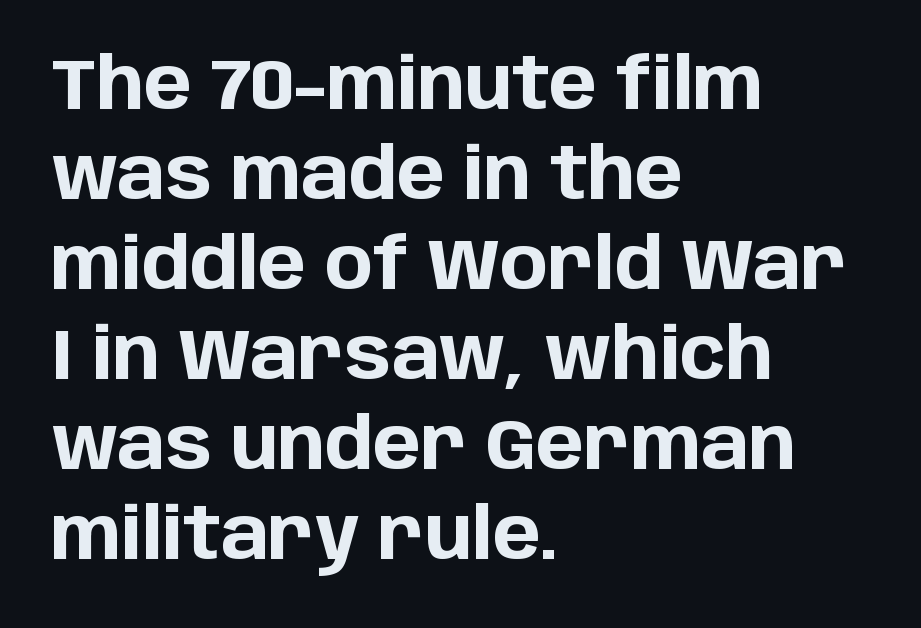
{"serif": "no", "italic": "no", "bold": "yes", "weight": "bold", "width": "normal", "stroke_contrast": "low", "x_height": "large", "monospaced": "no", "underline": "no", "align": "left", "line_spacing": "normal", "line_spacing_ratio": 1.25, "letter_spacing": "normal", "letter_spacing_em": 0.0, "glyph_px": 72}
